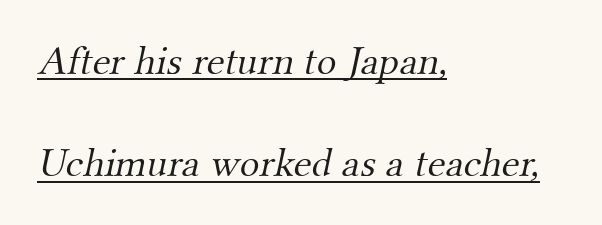
This sample is left-justified, so line endings fall wherever the words run out. Old-style or modern, the face here clearly has serifs. Weight class: somewhere from thin through regular. Is there much room between lines? Yes — plenty of vertical air separates them. Proportional: the letters do not fall into vertical columns.
